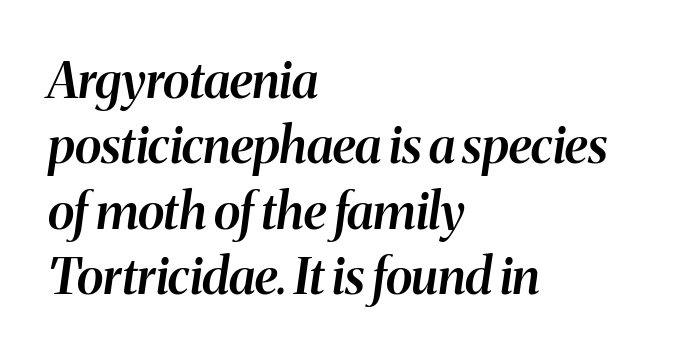
Q: Is the text bold? A: Semi-bold.
Q: Is the text italic (slanted)? A: Yes, it leans right by about 8 degrees.
Q: Is the text underlined? A: No.
Q: How is the paragraph aligned? A: Left-aligned.
Q: Is the spacing between letters normal or unusually wide? A: Normal.
Q: Is the spacing between lines tight, normal or loose? A: Normal.
Q: Width (condensed, normal, or wide)? A: Normal.
Q: Stroke contrast? A: Medium.
Q: x-height? A: Medium.
Q: Monospaced? A: No.
